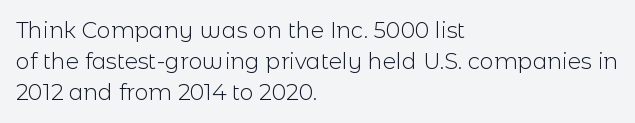
Every row of glyphs begins at an identical x-position on the left. The typesetting does not lean heavy: it is not bold. One glance says typical: line gaps are just what's usual. Underlining? Definitely not there.
